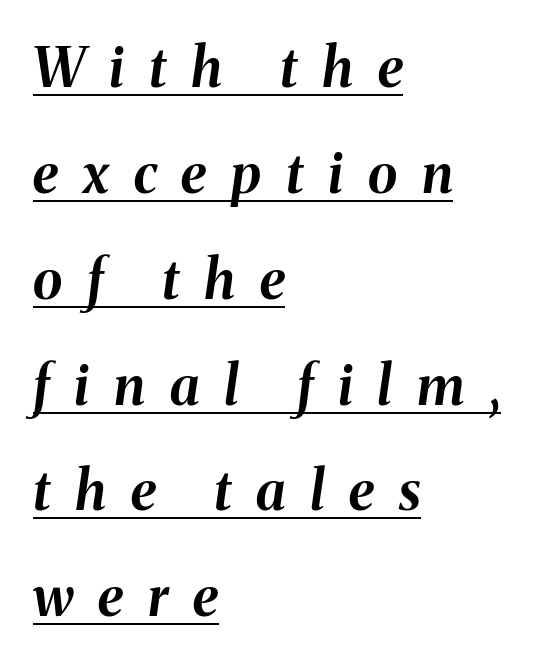
The image shows 54 px bold type, italic (leaning right); set left-aligned, loose line spacing (1.96x), unusually wide letter spacing (+0.46 em), underlined; medium stroke contrast and a medium x-height.
